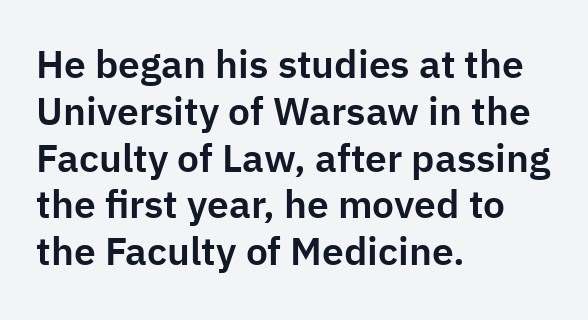
Q: Is the text italic (slanted)? A: No, it is upright.
Q: Is the typeface a serif or a sans-serif typeface? A: Sans-serif.
Q: Is the text underlined? A: No.
Q: How is the paragraph aligned? A: Left-aligned.
Q: Is the spacing between letters normal or unusually wide? A: Normal.
Q: Width (condensed, normal, or wide)? A: Normal.
Q: Stroke contrast? A: Low.
Q: x-height? A: Medium.
Q: Monospaced? A: No.
